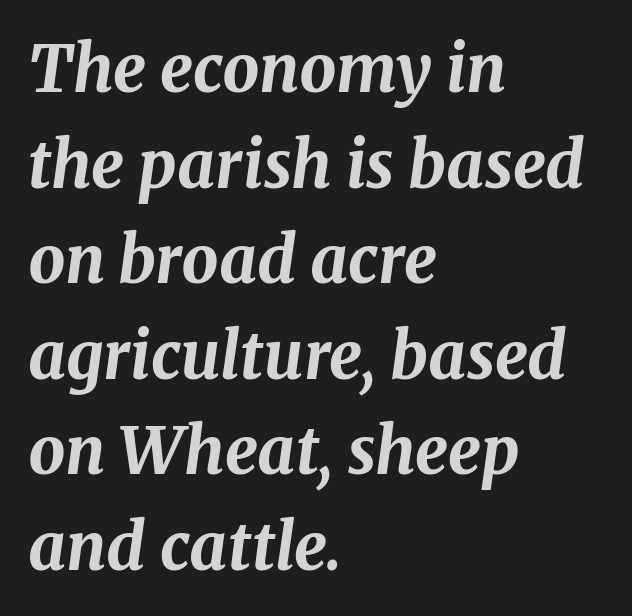
{"italic": "yes", "lean": "right", "slant_degrees": 8, "bold": "yes", "weight": "bold", "width": "normal", "stroke_contrast": "medium", "x_height": "medium", "monospaced": "no", "underline": "no", "align": "left", "line_spacing": "normal", "line_spacing_ratio": 1.47, "letter_spacing": "normal", "letter_spacing_em": 0.0, "glyph_px": 65}
